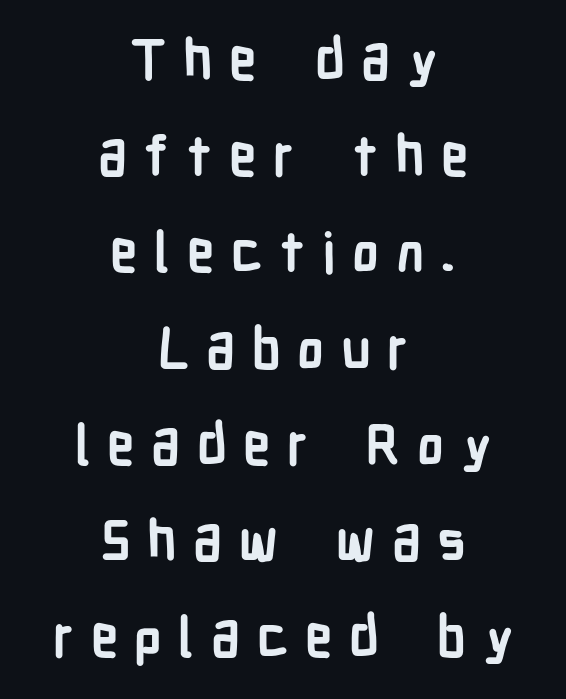
A full-strength bold gives these letters their thick strokes. To sum up the face: it is a sans, with no serifs. Visually the block forms a symmetrical silhouette, jagged on both flanks. Each letter keeps its own natural width here, so spacing adapts to shape. Observe the wide spacing: letters keep a clear distance from each other.
